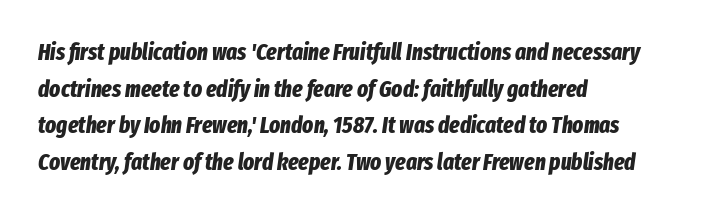
Bold? Absolutely — the strokes are thick and heavy. Each row of text sits above clean, open space. The passage shown has conventional tracking throughout. Reading down the block, your eye returns to a fixed left position each line.
